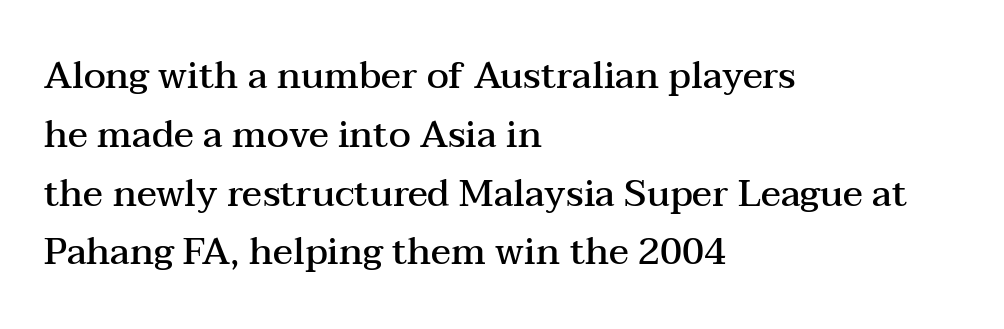
Posture: straight, roman, zero tilt. Compared with typical body copy, the letter spacing here is the same. Students, observe: this is what conventionally led text looks like. Summary of weight: moderately heavy, a semibold.
